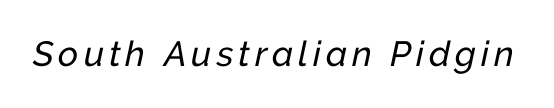
{"italic": "yes", "lean": "right", "slant_degrees": 12, "width": "normal", "stroke_contrast": "low", "x_height": "medium", "monospaced": "no", "underline": "no", "glyph_px": 35}
